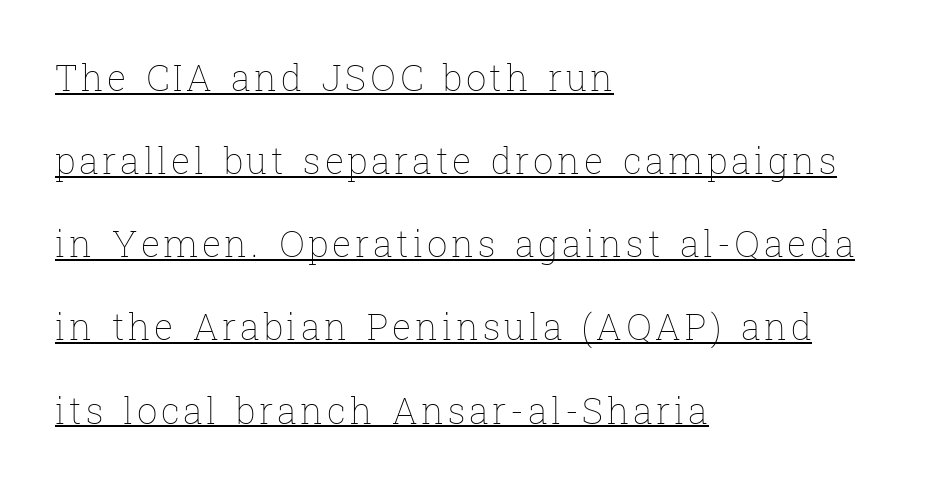
Q: Is the text bold? A: No.
Q: Is the text italic (slanted)? A: No, it is upright.
Q: Is the text underlined? A: Yes.
Q: How is the paragraph aligned? A: Left-aligned.
Q: Is the spacing between lines tight, normal or loose? A: Loose.
Q: Width (condensed, normal, or wide)? A: Normal.
Q: Stroke contrast? A: Low.
Q: x-height? A: Medium.
Q: Monospaced? A: No.
